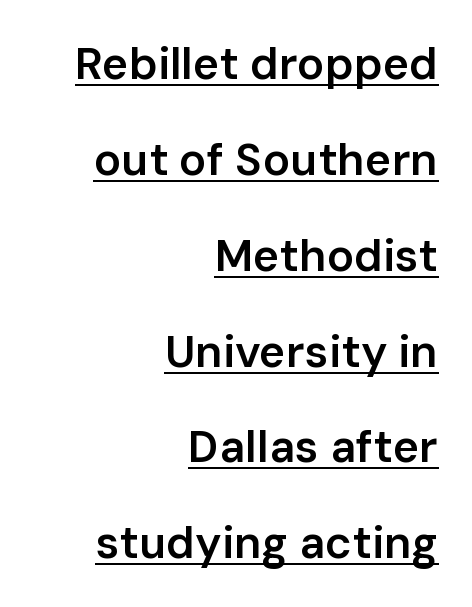
Teacher's note: observe the even right margin — that is flush-right alignment. These lines stand farther apart than default settings would place them. To sum up the face: it is a sans, with no serifs. Caption: lettering with a line underneath. A typesetter would call this zero additional tracking. Does the weight exceed regular? Yes, but only to semibold.
